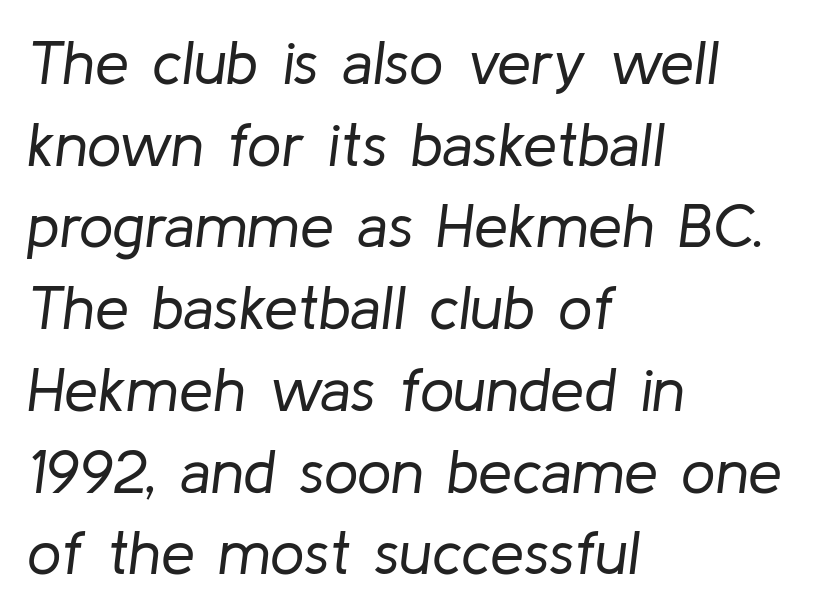
{"italic": "yes", "lean": "right", "slant_degrees": 8, "bold": "no", "weight": "regular", "width": "normal", "stroke_contrast": "low", "x_height": "medium", "monospaced": "no", "underline": "no", "align": "left", "line_spacing": "normal", "line_spacing_ratio": 1.34, "letter_spacing": "normal", "letter_spacing_em": 0.0, "glyph_px": 61}
